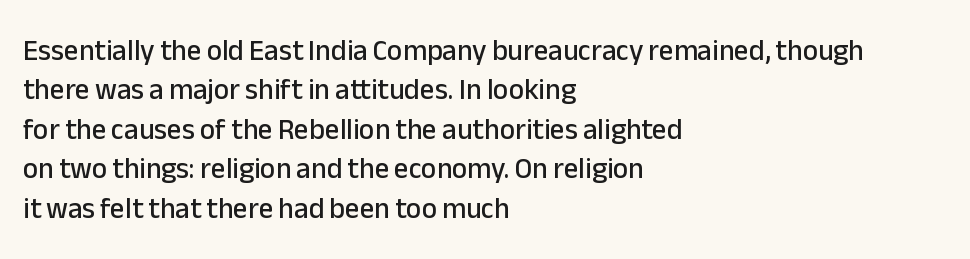
Q: Is the text italic (slanted)? A: No, it is upright.
Q: Is the typeface a serif or a sans-serif typeface? A: Sans-serif.
Q: Is the text underlined? A: No.
Q: How is the paragraph aligned? A: Left-aligned.
Q: Is the spacing between letters normal or unusually wide? A: Normal.
Q: Is the spacing between lines tight, normal or loose? A: Normal.
Q: Width (condensed, normal, or wide)? A: Normal.
Q: Stroke contrast? A: Low.
Q: x-height? A: Medium.
Q: Monospaced? A: No.
